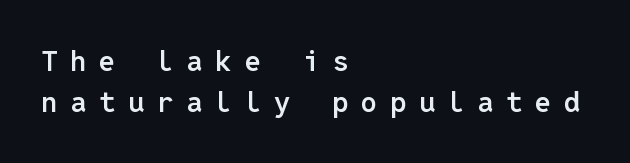
Q: Is the text bold? A: Semi-bold.
Q: Is the text italic (slanted)? A: No, it is upright.
Q: Is the typeface a serif or a sans-serif typeface? A: Sans-serif.
Q: Is the text underlined? A: No.
Q: How is the paragraph aligned? A: Left-aligned.
Q: Is the spacing between letters normal or unusually wide? A: Unusually wide.
Q: Is the spacing between lines tight, normal or loose? A: Normal.
Q: Width (condensed, normal, or wide)? A: Normal.
Q: Stroke contrast? A: Low.
Q: x-height? A: Medium.
Q: Monospaced? A: Yes.
